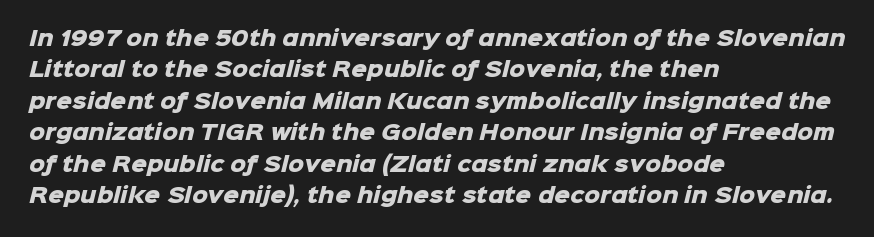
Q: Is the text bold? A: Yes.
Q: Is the text underlined? A: No.
Q: How is the paragraph aligned? A: Left-aligned.
Q: Is the spacing between letters normal or unusually wide? A: Normal.
Q: Is the spacing between lines tight, normal or loose? A: Normal.
